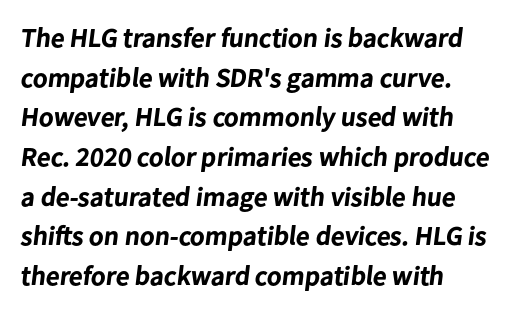
{"bold": "yes", "underline": "no", "align": "left", "line_spacing": "normal", "line_spacing_ratio": 1.47, "letter_spacing": "normal", "letter_spacing_em": 0.0, "glyph_px": 27}
